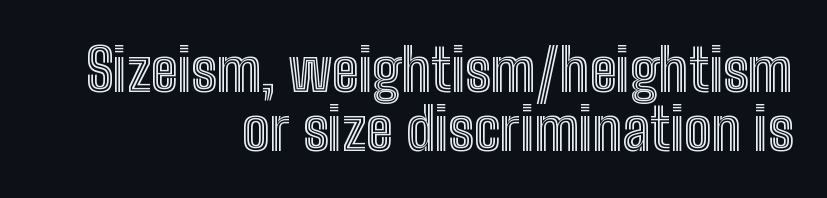
{"italic": "no", "width": "condensed", "x_height": "medium", "monospaced": "no", "underline": "no", "align": "right", "line_spacing": "tight", "line_spacing_ratio": 1.01, "letter_spacing": "normal", "letter_spacing_em": 0.0, "glyph_px": 58}
